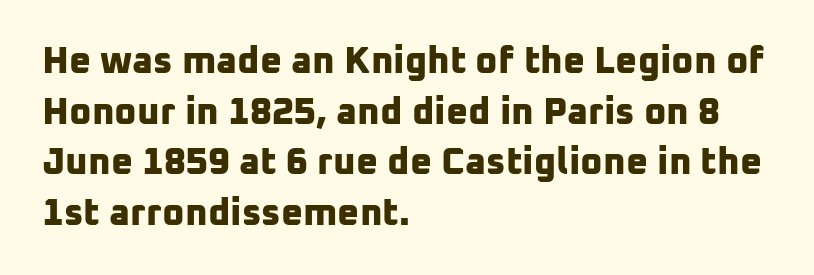
Set as a true bold cut, around the 700 mark. Varying glyph widths throughout — classic text-font behaviour. A bare baseline throughout the passage. Stroke terminals: plain, sans-serif. These lines sit exactly where default settings would place them. Layout note: lines flush left.
